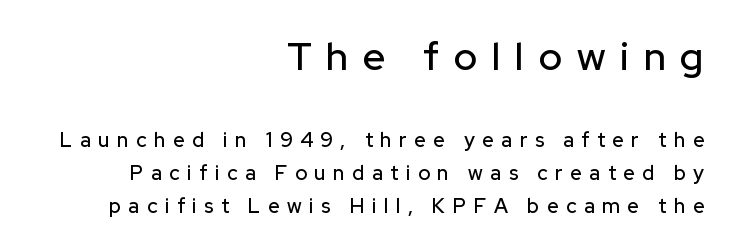
Q: Is the text italic (slanted)? A: No, it is upright.
Q: Is the typeface a serif or a sans-serif typeface? A: Sans-serif.
Q: Is the text underlined? A: No.
Q: How is the paragraph aligned? A: Right-aligned.
Q: Is the spacing between letters normal or unusually wide? A: Unusually wide.
Q: Is the spacing between lines tight, normal or loose? A: Normal.
Q: Which block of text is set in a larger size, the first (top) or the second (bottom)? A: The first (top) one.
Q: Width (condensed, normal, or wide)? A: Normal.
Q: Stroke contrast? A: Low.
Q: x-height? A: Medium.
Q: Monospaced? A: No.
